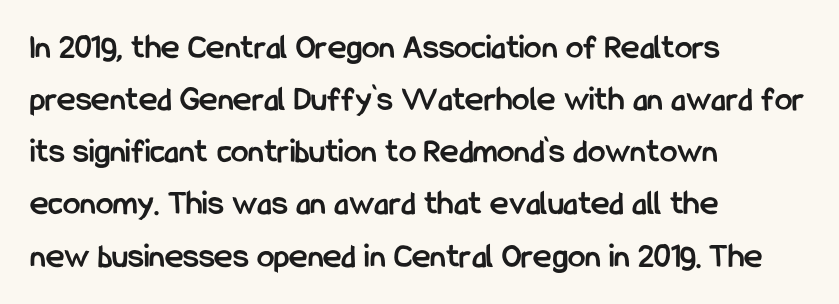
Descenders hang freely into open space. The text block is weighted toward the left margin, trailing off unevenly rightward. Serifs: no, the terminals of the letterforms are clean. Varying glyph widths throughout — classic text-font behaviour. Characters follow at the spacing the type designer built in.
